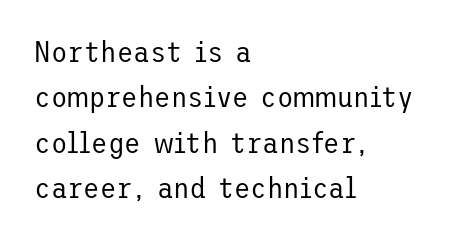
In terms of posture, this sample is upright. Alignment: flush left. The tracking reads as untouched default to a designer's eye. The glyphs in this specimen are sans serif. Rows of type keep a routine distance in the vertical direction. Is this a heavy cut? Hardly; it is regular or lighter.
